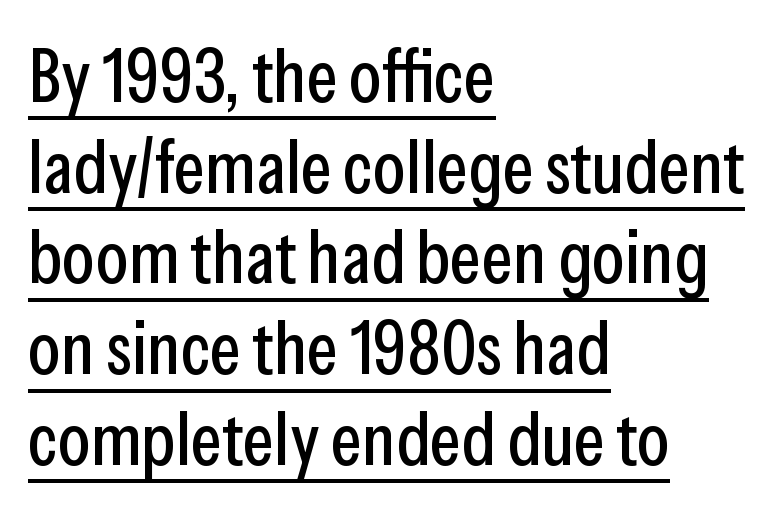
You can tell from the bare stems that sans-serif type was used. Like a heading marked for emphasis, these lines bear an underscore. The text block is weighted toward the left margin, trailing off unevenly rightward. The type is set solid horizontally, with unmodified tracking. Here the designer chose a conventional face with non-uniform glyph widths.
